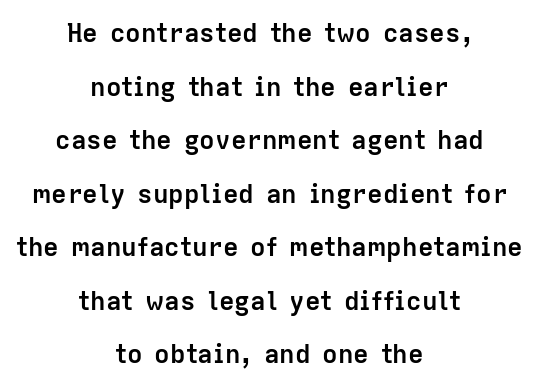
The image shows 26 px bold type, upright; set centered, loose line spacing (2.06x), normal letter spacing, not underlined.
